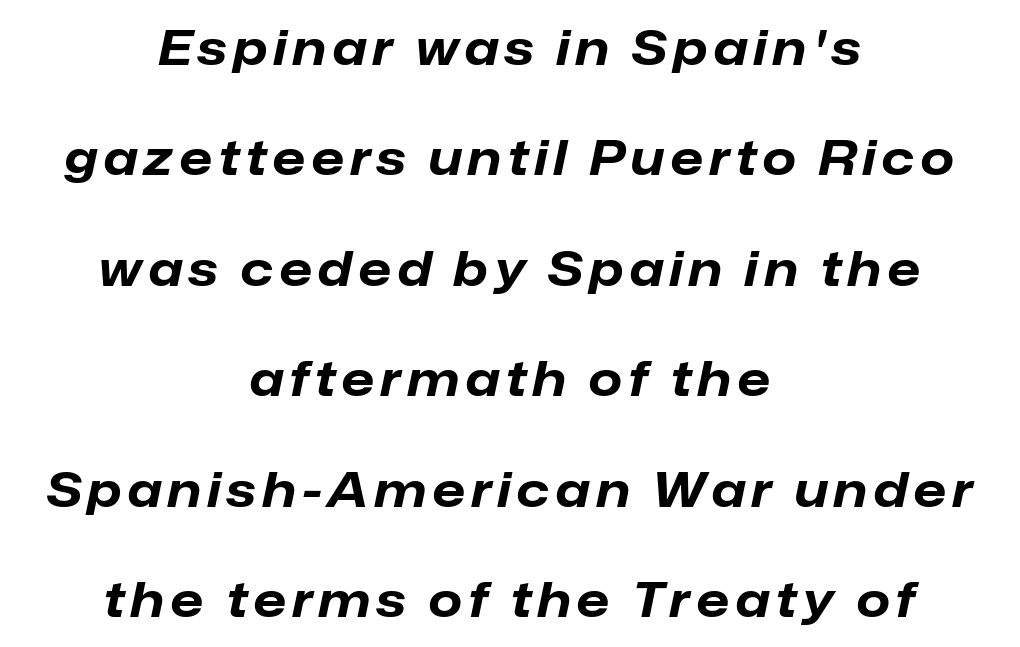
The text block is weighted toward neither margin, spreading evenly from the middle. Has an underline been added? It has not. There's an unmistakable incline to the writing here. Rows of type keep a wide berth in the vertical direction.
